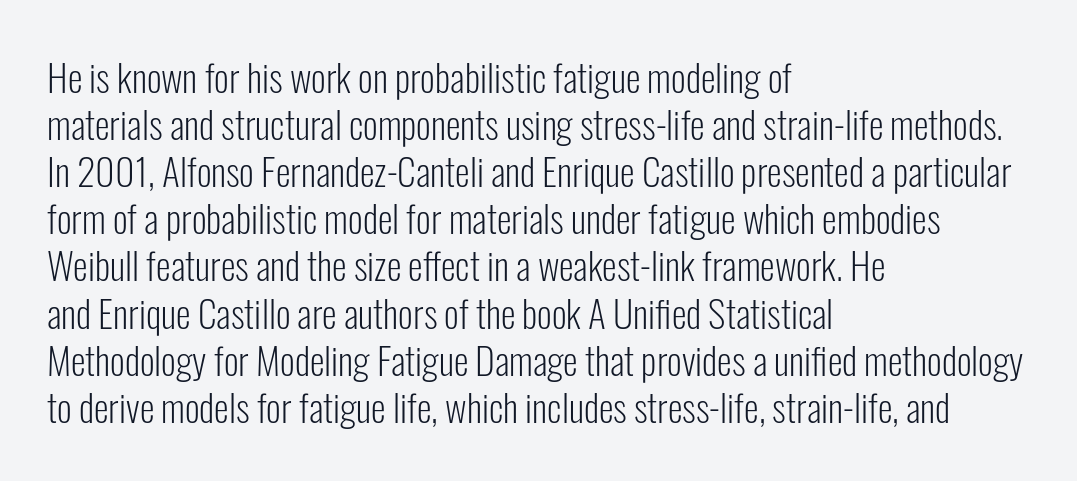
The image shows 38 px light, condensed sans-serif type, upright; set left-aligned, line spacing 1.24x, normal letter spacing, not underlined; low stroke contrast and a medium x-height.
